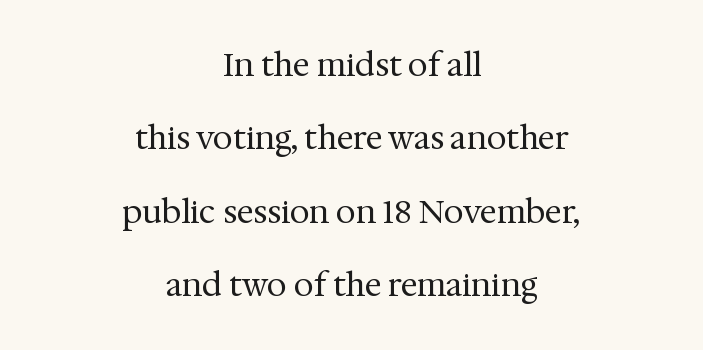
{"serif": "yes", "italic": "no", "bold": "no", "weight": "regular", "width": "normal", "stroke_contrast": "medium", "x_height": "medium", "monospaced": "no", "underline": "no", "align": "center", "line_spacing": "loose", "line_spacing_ratio": 2.29, "letter_spacing": "normal", "letter_spacing_em": 0.0, "glyph_px": 32}
